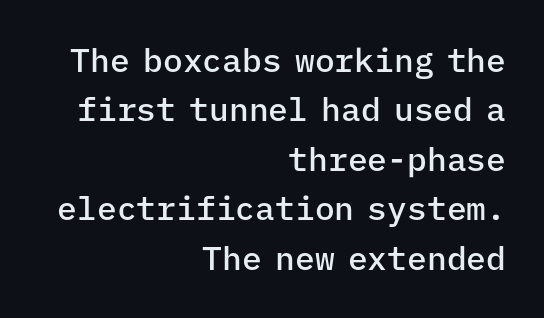
The image shows 33 px semibold sans-serif type, upright, monospaced; set right-aligned, normal line spacing (1.5x), normal letter spacing, not underlined; low stroke contrast and a medium x-height.
